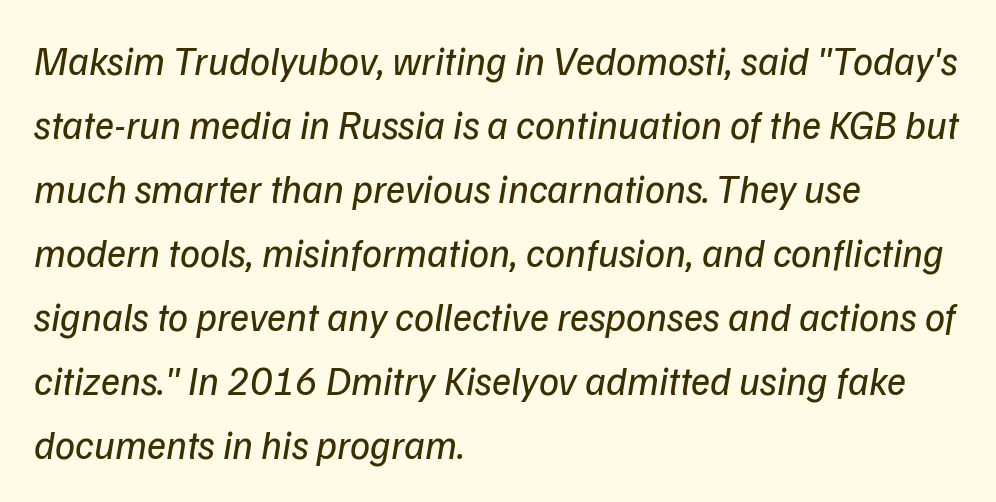
Nothing unusual about the tracking: characters are spaced as the font intends. The face used here is proportionally spaced, like ordinary book or web type. No heavy texture on the line: the type isn't bold. Students, observe: this is what conventionally led text looks like. Line beginnings align vertically; line endings do not. Nope, no serifs anywhere on these letters.
